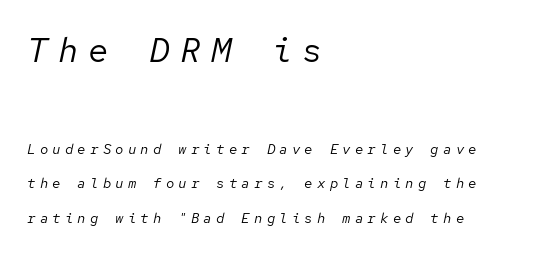
Q: Is the text bold? A: No.
Q: Is the text italic (slanted)? A: Yes, it leans right by about 12 degrees.
Q: Is the text underlined? A: No.
Q: How is the paragraph aligned? A: Left-aligned.
Q: Is the spacing between letters normal or unusually wide? A: Unusually wide.
Q: Is the spacing between lines tight, normal or loose? A: Loose.
Q: Which block of text is set in a larger size, the first (top) or the second (bottom)? A: The first (top) one.
Q: Width (condensed, normal, or wide)? A: Normal.
Q: Stroke contrast? A: Low.
Q: x-height? A: Medium.
Q: Monospaced? A: Yes.
